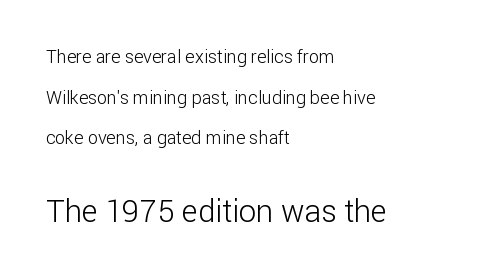
Q: Is the text bold? A: No.
Q: Is the text italic (slanted)? A: No, it is upright.
Q: Is the typeface a serif or a sans-serif typeface? A: Sans-serif.
Q: Is the text underlined? A: No.
Q: How is the paragraph aligned? A: Left-aligned.
Q: Is the spacing between letters normal or unusually wide? A: Normal.
Q: Is the spacing between lines tight, normal or loose? A: Loose.
Q: Which block of text is set in a larger size, the first (top) or the second (bottom)? A: The second (bottom) one.
Q: Width (condensed, normal, or wide)? A: Normal.
Q: Stroke contrast? A: Low.
Q: x-height? A: Medium.
Q: Monospaced? A: No.
